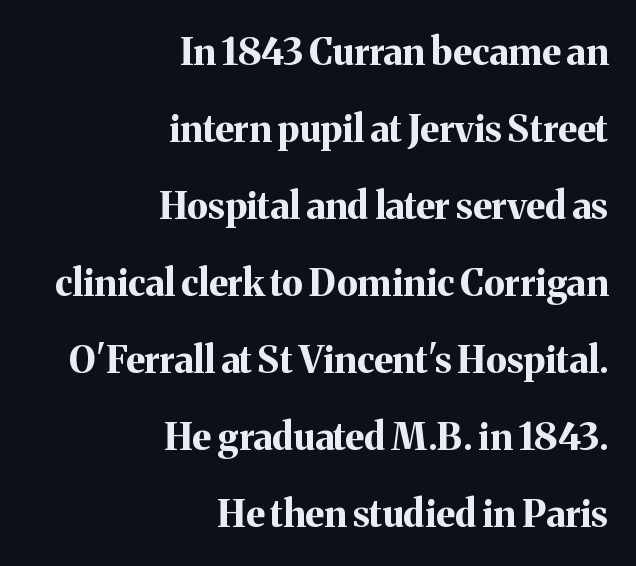
Type style note: has serifs. The rendering uses natural spacing where letterforms have individual widths. Tracking value appears to be zero — textbook default spacing. Each new line begins a long way beneath the previous one. Any mark beneath the type? The region is blank. This is roman type, the default non-slanted kind.
